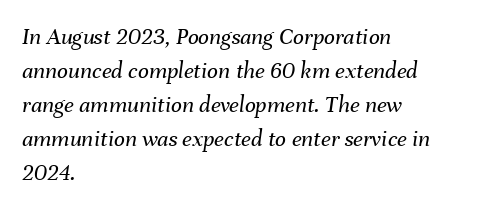
{"italic": "yes", "lean": "right", "slant_degrees": 8, "bold": "no", "underline": "no", "align": "left", "line_spacing": "normal", "line_spacing_ratio": 1.42, "letter_spacing": "normal", "letter_spacing_em": 0.0, "glyph_px": 24}
